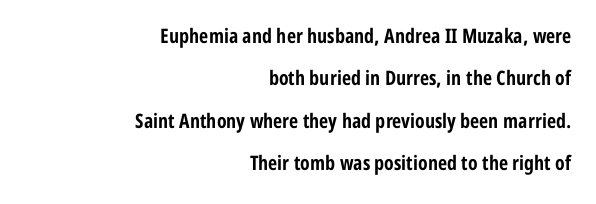
The image shows 20 px bold type, upright; set right-aligned, loose line spacing (2.12x), normal letter spacing, not underlined.
